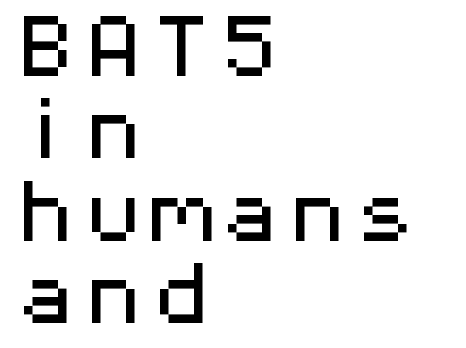
The image shows 68 px wide sans-serif type, upright, monospaced; set left-aligned, line spacing 1.21x, normal letter spacing, not underlined; medium stroke contrast and a medium x-height.
